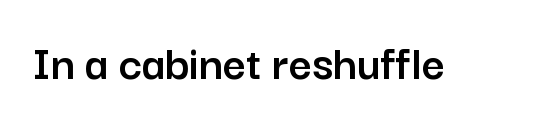
The image shows 50 px sans-serif type, upright; set normal letter spacing, not underlined; low stroke contrast and a medium x-height.
